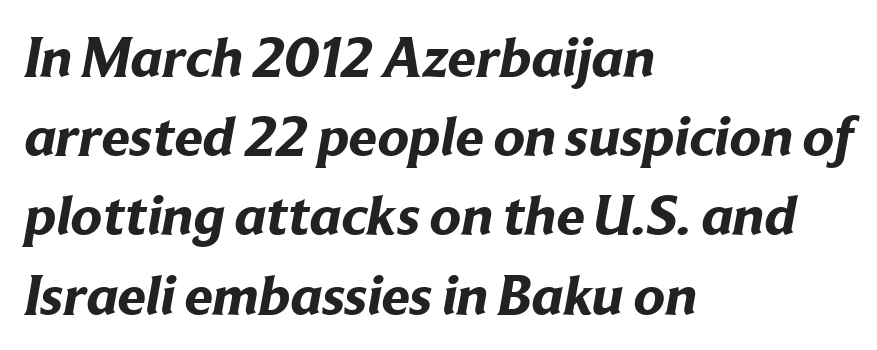
Q: Is the text bold? A: Yes.
Q: Is the typeface a serif or a sans-serif typeface? A: Sans-serif.
Q: Is the text underlined? A: No.
Q: How is the paragraph aligned? A: Left-aligned.
Q: Is the spacing between letters normal or unusually wide? A: Normal.
Q: Is the spacing between lines tight, normal or loose? A: Normal.
Q: Width (condensed, normal, or wide)? A: Normal.
Q: Stroke contrast? A: Low.
Q: x-height? A: Medium.
Q: Monospaced? A: No.
